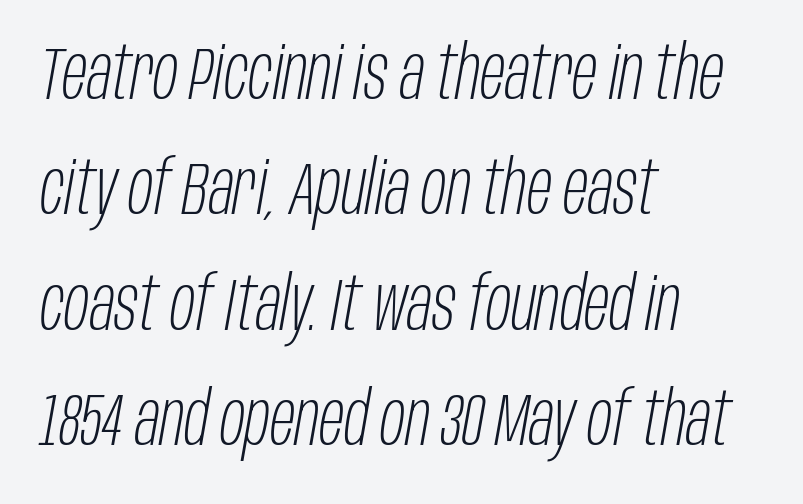
You can tell it's italic because the verticals aren't actually vertical. Just letters on the line, the space beneath them empty. Leading matches the norm, producing a regular column. The face used here is proportionally spaced, like ordinary book or web type. Compared with a centered layout, this one pins lines to the left instead. Weight: regular or lighter.
